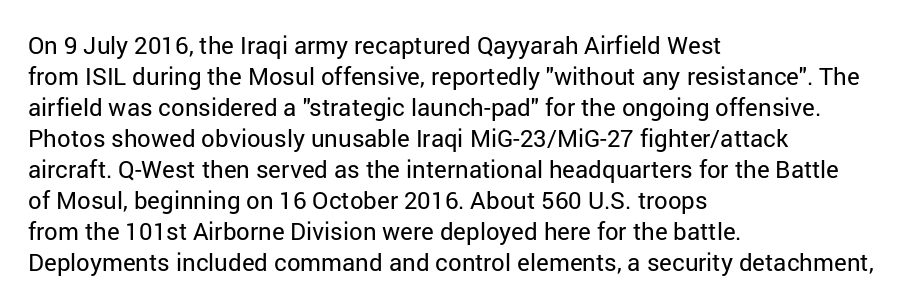
The image shows 24 px text type, upright; set left-aligned, normal line spacing (1.29x), normal letter spacing, not underlined.
